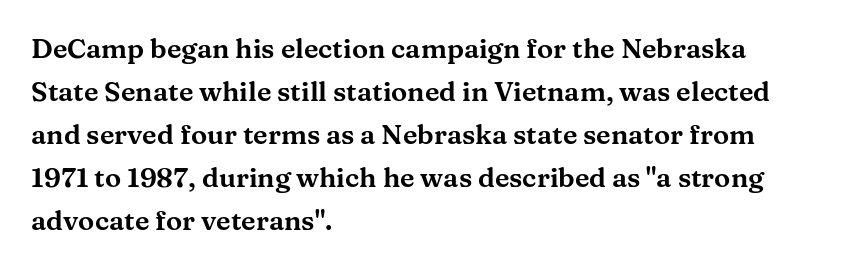
The image shows 27 px text type, upright; set left-aligned, normal line spacing (1.59x), normal letter spacing, not underlined.
